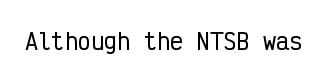
Tall strokes in this sample are plumb rather than angled. Short note: letters normally spaced. Lines of text with bare space underneath.
